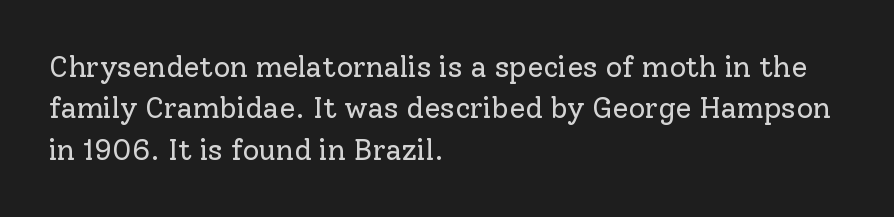
{"serif": "yes", "italic": "no", "bold": "no", "weight": "regular", "width": "normal", "stroke_contrast": "low", "x_height": "medium", "monospaced": "no", "underline": "no", "align": "left", "line_spacing": "normal", "line_spacing_ratio": 1.43, "letter_spacing": "normal", "letter_spacing_em": 0.0, "glyph_px": 29}
